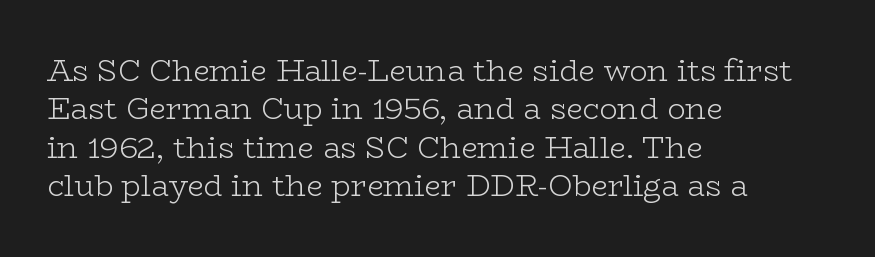
The image shows 30 px light, wide serif type, upright; set left-aligned, normal line spacing (1.28x), normal letter spacing, not underlined; low stroke contrast and a medium x-height.
